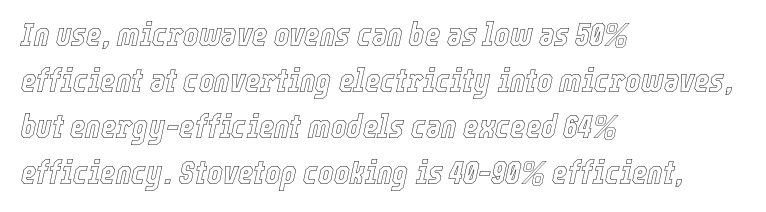
The image shows 33 px condensed type, italic (leaning right); set left-aligned, normal line spacing (1.39x), normal letter spacing, not underlined; a medium x-height.
